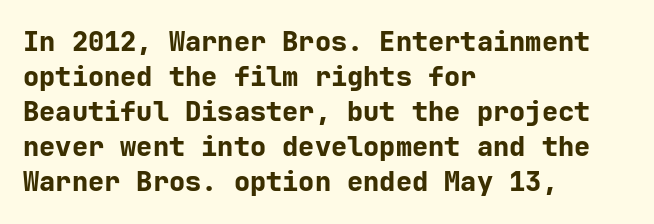
The image shows 27 px bold type, upright; set left-aligned, normal line spacing (1.3x), normal letter spacing, not underlined.
